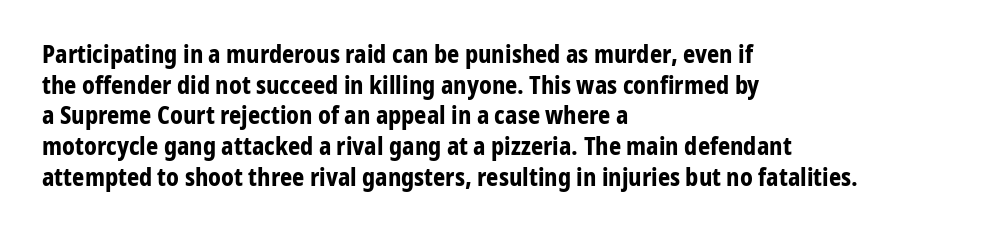
The image shows 24 px bold type, upright; set left-aligned, normal line spacing (1.28x), normal letter spacing, not underlined.
